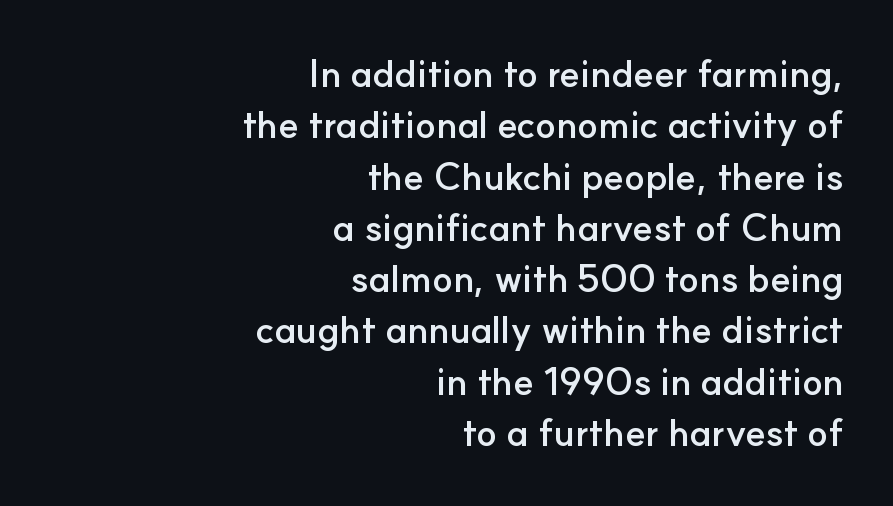
Q: Is the text bold? A: Yes.
Q: Is the text italic (slanted)? A: No, it is upright.
Q: Is the typeface a serif or a sans-serif typeface? A: Sans-serif.
Q: Is the text underlined? A: No.
Q: How is the paragraph aligned? A: Right-aligned.
Q: Is the spacing between letters normal or unusually wide? A: Normal.
Q: Is the spacing between lines tight, normal or loose? A: Normal.
Q: Width (condensed, normal, or wide)? A: Normal.
Q: Stroke contrast? A: Low.
Q: x-height? A: Small.
Q: Monospaced? A: No.
